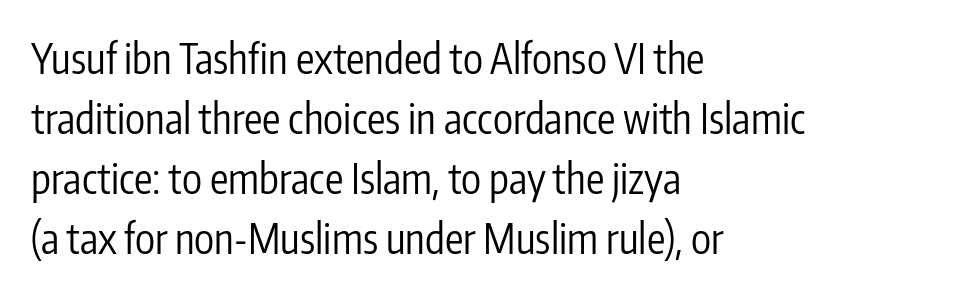
The image shows 41 px regular-weight, condensed sans-serif type, upright; set left-aligned, normal line spacing (1.46x), normal letter spacing, not underlined; low stroke contrast and a medium x-height.
